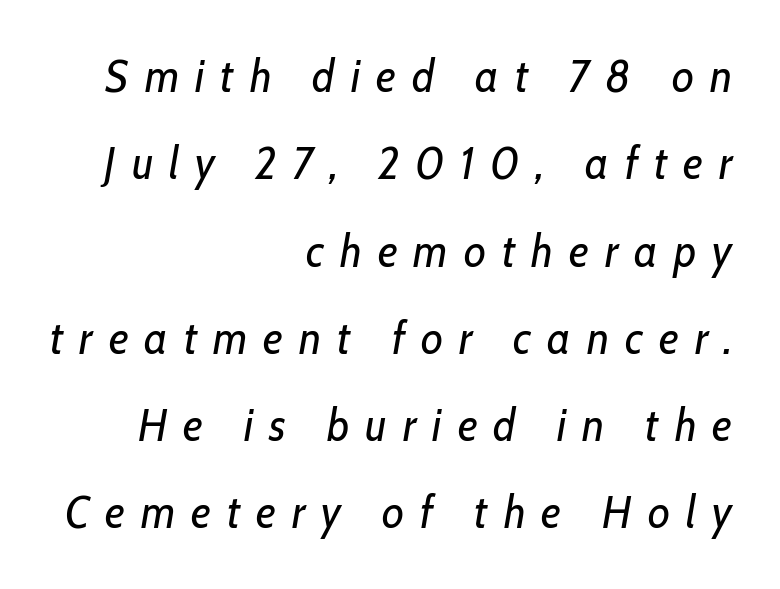
The image shows 45 px regular-weight, condensed type, italic (leaning right); set right-aligned, loose line spacing (1.94x), unusually wide letter spacing (+0.36 em), not underlined; low stroke contrast and a medium x-height.
